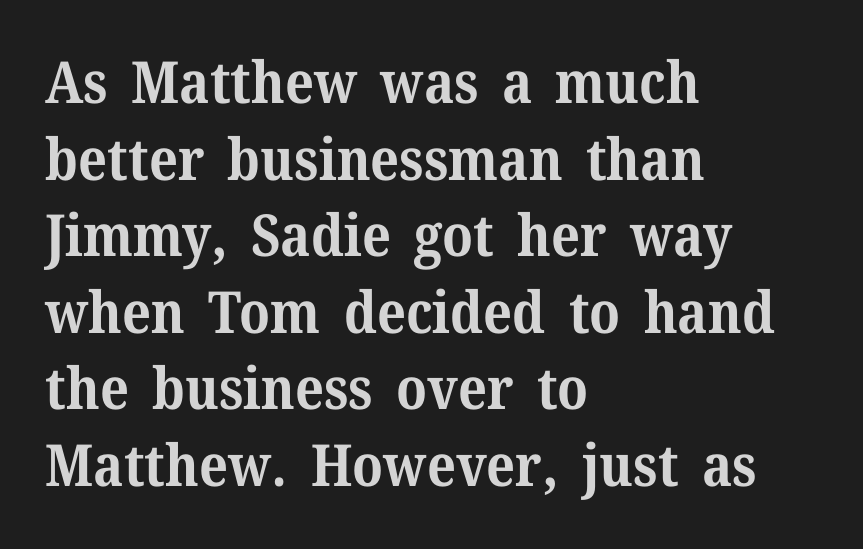
{"serif": "yes", "italic": "no", "bold": "yes", "weight": "bold", "width": "normal", "stroke_contrast": "medium", "x_height": "medium", "monospaced": "no", "underline": "no", "align": "left", "line_spacing": "normal", "line_spacing_ratio": 1.32, "letter_spacing": "normal", "letter_spacing_em": 0.0, "glyph_px": 58}
